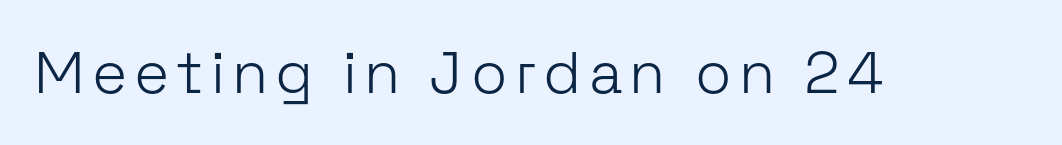
Note: no serifs on the glyphs. A roman cut, with each character standing at attention. No chunkiness to these letters — they're not bold. The rendering uses natural spacing where letterforms have individual widths. Underline: absent.
